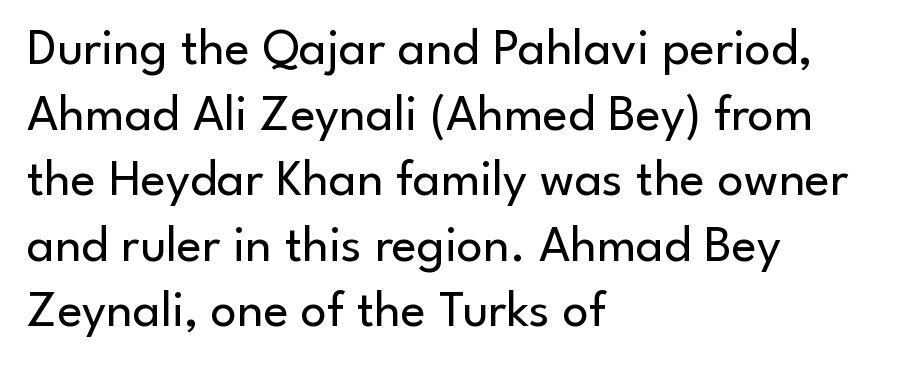
{"serif": "no", "italic": "no", "bold": "no", "weight": "regular", "width": "normal", "stroke_contrast": "low", "x_height": "small", "monospaced": "no", "underline": "no", "align": "left", "line_spacing": "normal", "line_spacing_ratio": 1.26, "letter_spacing": "normal", "letter_spacing_em": 0.0, "glyph_px": 52}
